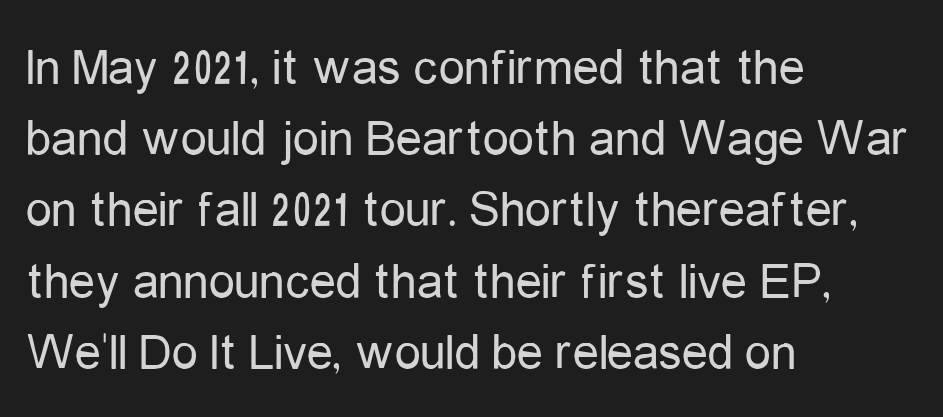
{"serif": "no", "italic": "no", "bold": "no", "weight": "regular", "width": "condensed", "stroke_contrast": "low", "x_height": "medium", "monospaced": "no", "underline": "no", "align": "left", "line_spacing": "normal", "line_spacing_ratio": 1.37, "letter_spacing": "normal", "letter_spacing_em": 0.0, "glyph_px": 52}
